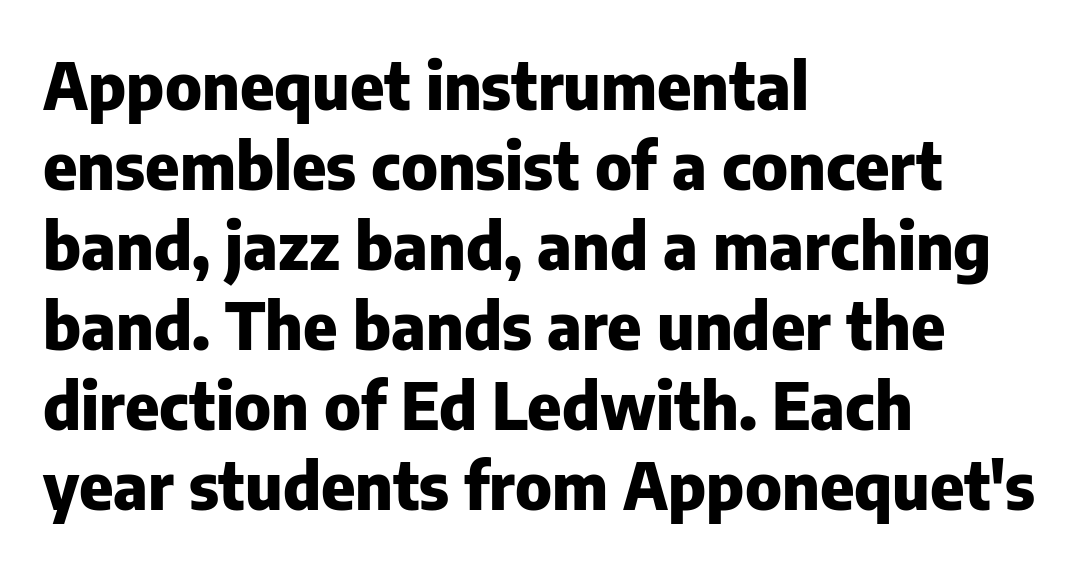
The image shows 65 px heavy sans-serif type, upright; set left-aligned, line spacing 1.23x, normal letter spacing, not underlined; low stroke contrast and a medium x-height.
